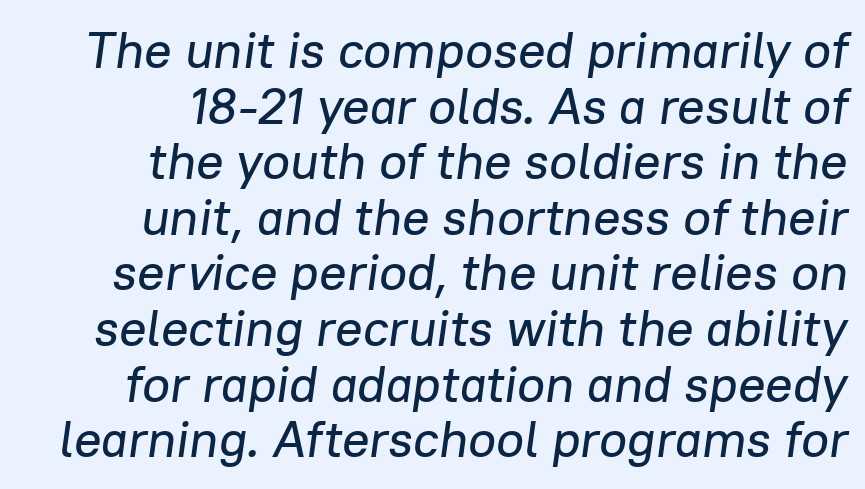
Looking at the ascenders, they clearly lean. Plain, unruled lines of type. No extra tracking has been applied to these lines. All the whitespace from short lines collects on the left.
